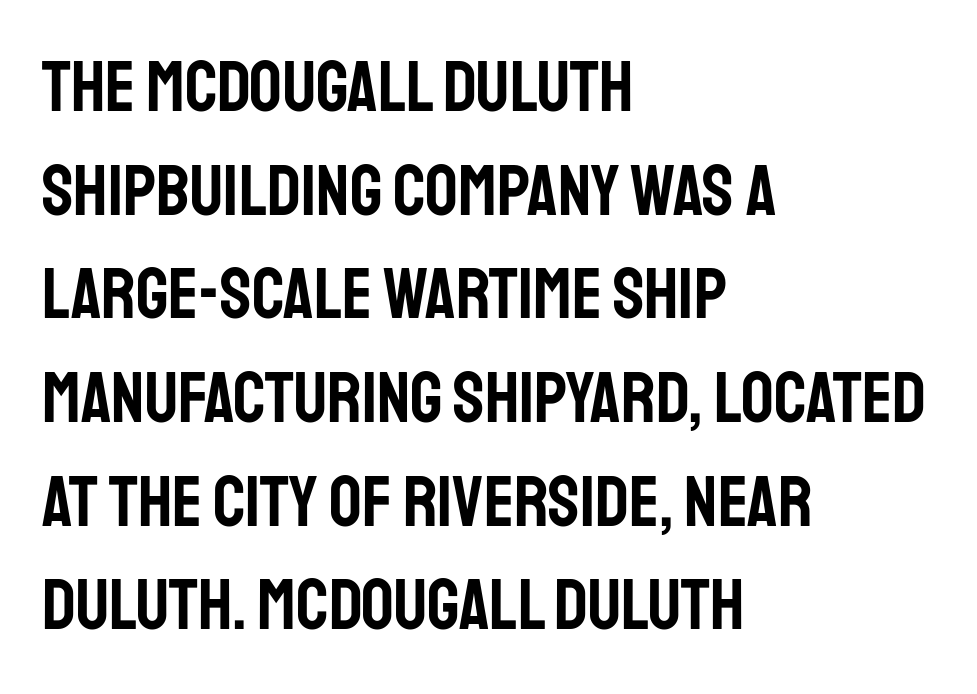
Q: Is the text italic (slanted)? A: No, it is upright.
Q: Is the typeface a serif or a sans-serif typeface? A: Sans-serif.
Q: Is the text underlined? A: No.
Q: How is the paragraph aligned? A: Left-aligned.
Q: Is the spacing between letters normal or unusually wide? A: Normal.
Q: Is the spacing between lines tight, normal or loose? A: Normal.
Q: Width (condensed, normal, or wide)? A: Condensed.
Q: Stroke contrast? A: Low.
Q: x-height? A: Large.
Q: Monospaced? A: No.
